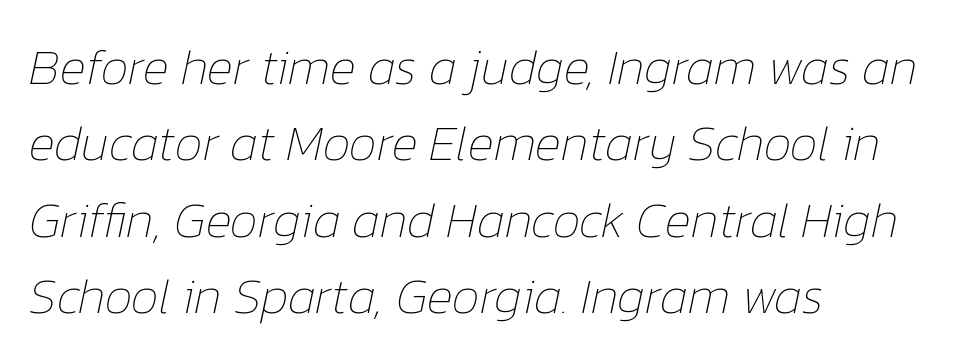
{"italic": "yes", "lean": "right", "slant_degrees": 12, "bold": "no", "weight": "thin", "width": "normal", "stroke_contrast": "low", "x_height": "medium", "monospaced": "no", "underline": "no", "align": "left", "line_spacing": "normal", "line_spacing_ratio": 1.53, "letter_spacing": "normal", "letter_spacing_em": 0.0, "glyph_px": 50}
